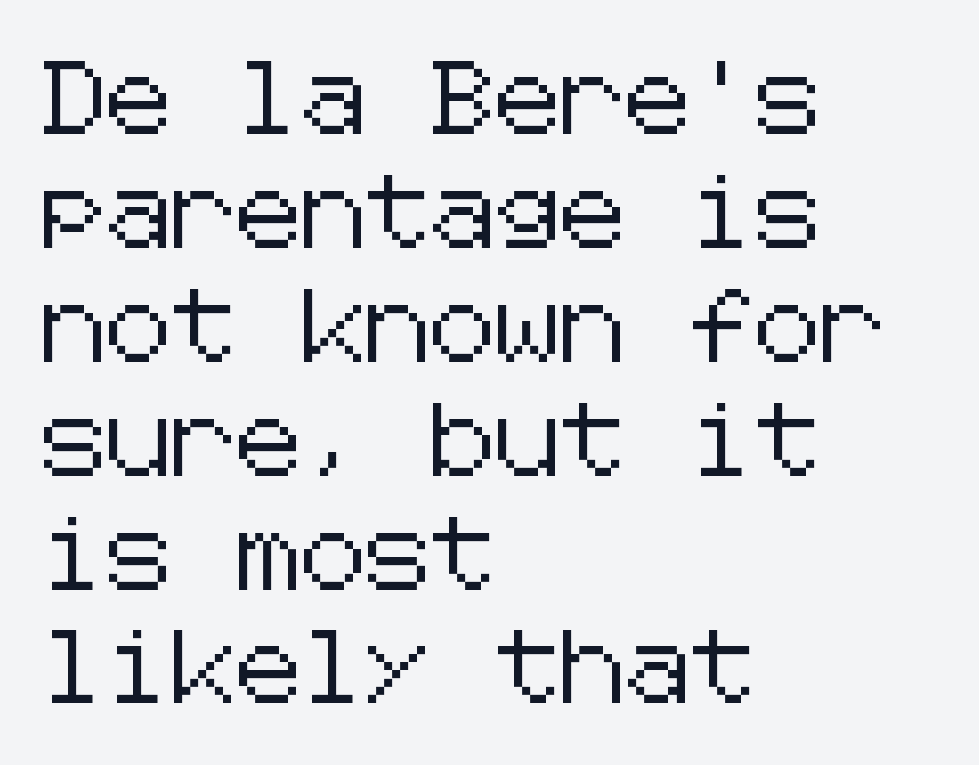
Designer's note — italics off, roman on. Are there feet on the stems? There aren't — it's a sans. The specimen omits any rule beneath the text block's lines. These lines are set flush left with a ragged right edge. There is no visible air inserted between adjacent glyphs.
